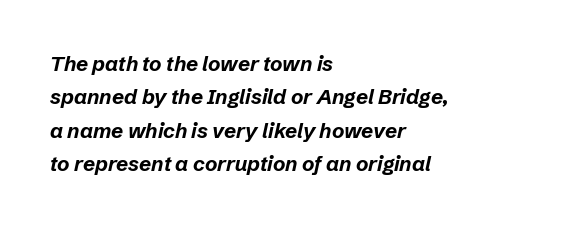
Honestly, the letter spacing is just normal — you wouldn't notice it. This sample is left-justified, so line endings fall wherever the words run out. Does the lettering tilt? It does — this is italic. The designer left line spacing at the default. Descenders hang freely into open space.
